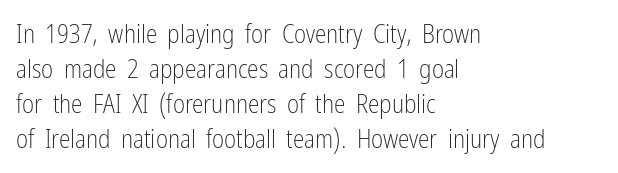
How are the letters spaced? Ordinarily, with no added tracking. Has an underline been added? It has not. Honestly, the row spacing looks completely unremarkable. The font is comparable to plain body text, perhaps lighter. Visually the block forms a straight wall on the left and a jagged coastline on the right.
